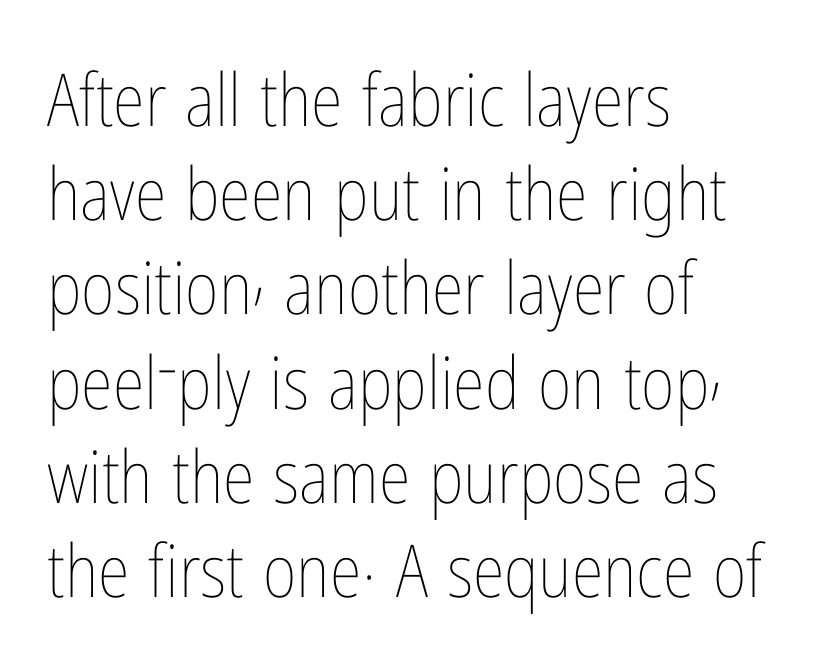
Visually the block forms a straight wall on the left and a jagged coastline on the right. The typeface has the unassuming heft of standard copy or less. A roman cut, with each character standing at attention. What stands out about the letter spacing? Nothing — it is the standard amount. Is there much room between lines? A standard amount, neither cramped nor airy. The string is rendered with underlining switched off.
